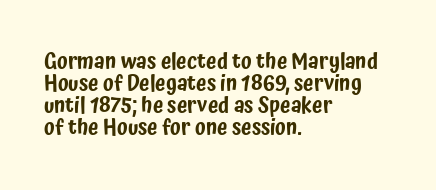
All the whitespace from short lines collects on the right. Every character sits straight up, as roman type does. Rule under the text: the space is simply empty. Rows of type sit shoulder to shoulder in the vertical direction. Each word holds together tightly as a unit, with standard inter-letter gaps.
